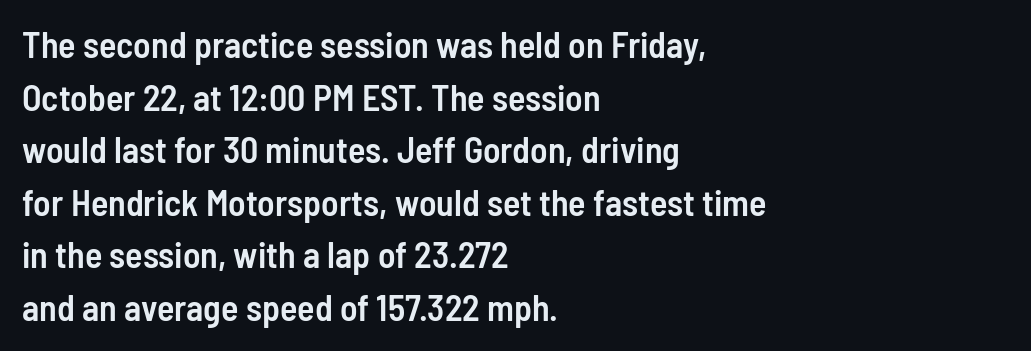
The image shows 36 px semibold, condensed sans-serif type, upright; set left-aligned, normal line spacing (1.46x), normal letter spacing, not underlined; low stroke contrast and a medium x-height.
